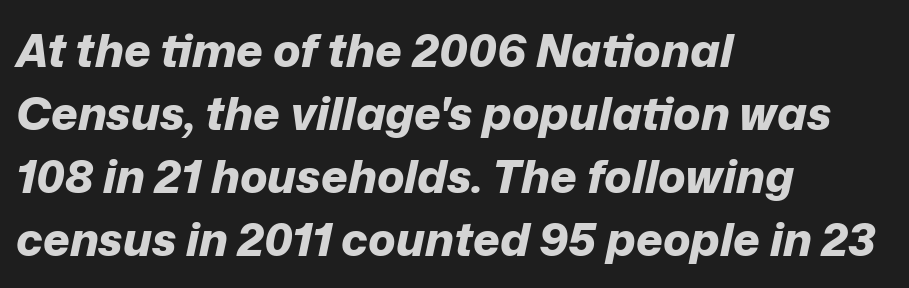
The image shows 46 px bold type, italic (leaning right); set left-aligned, normal line spacing (1.37x), normal letter spacing, not underlined; low stroke contrast and a medium x-height.
